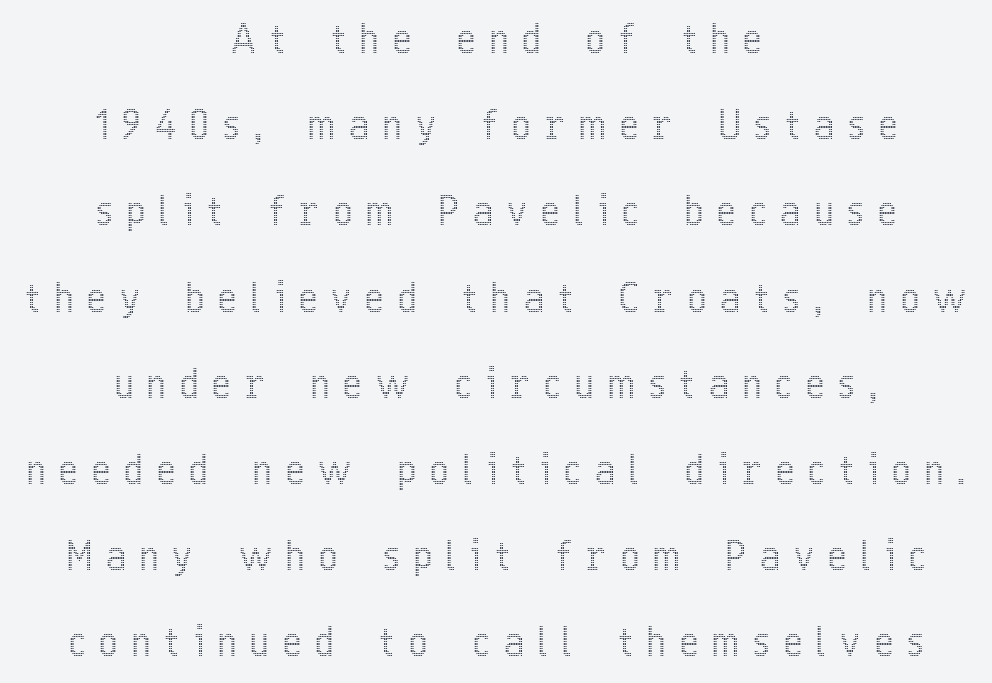
The image shows 39 px condensed type, upright; set centered, loose line spacing (2.21x), unusually wide letter spacing (+0.37 em), not underlined; a medium x-height.
